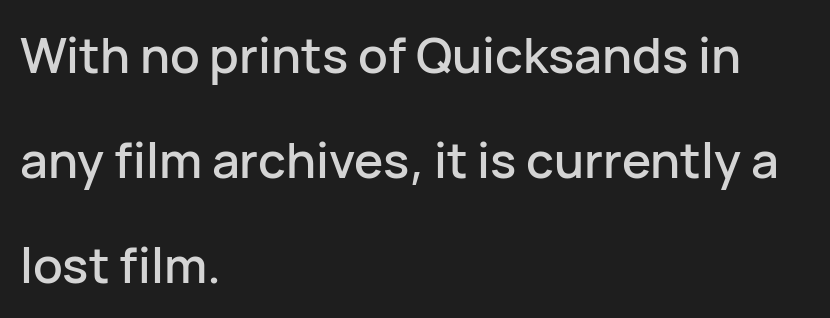
A typesetter would call this proportional, since set widths differ per character. The rendering shows plain stroke endings on the letterforms — a sans-serif design. Bare-footed words on every line. Look at the tracking — it's just the regular setting, nothing added.
